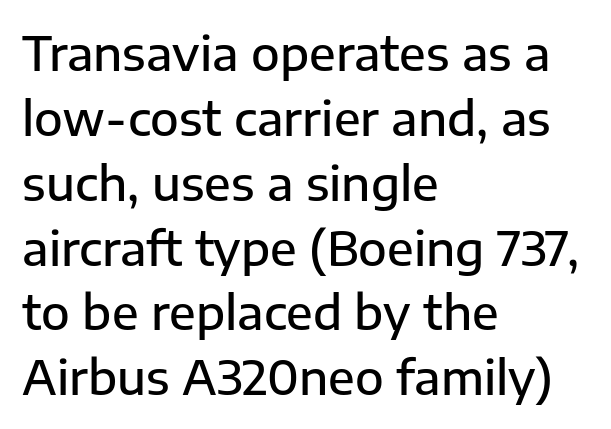
The image shows 47 px semibold sans-serif type, upright; set left-aligned, normal line spacing (1.38x), normal letter spacing, not underlined; low stroke contrast and a medium x-height.
